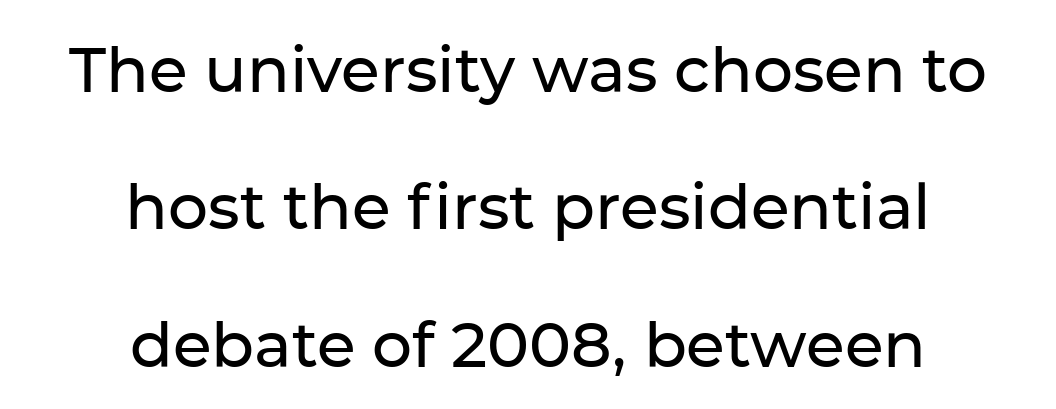
This block would shrink considerably if given ordinary leading; it's expanded now. The face used here is rendered with its standard letterfit. The text was rendered using a sans face with plain stroke endings. The zone under the glyphs is completely vacant.
